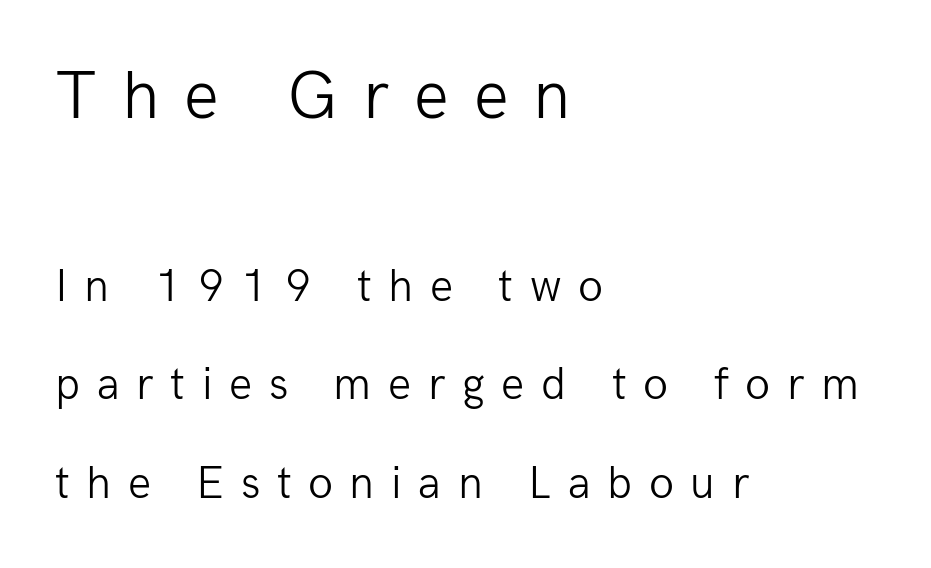
{"serif": "no", "italic": "no", "bold": "no", "weight": "light", "width": "normal", "stroke_contrast": "low", "x_height": "medium", "monospaced": "no", "underline": "no", "align": "left", "line_spacing": "loose", "line_spacing_ratio": 2.15, "letter_spacing": "wide", "letter_spacing_em": 0.36, "larger_block": "first", "size_ratio": 1.5, "glyph_px": 69}
